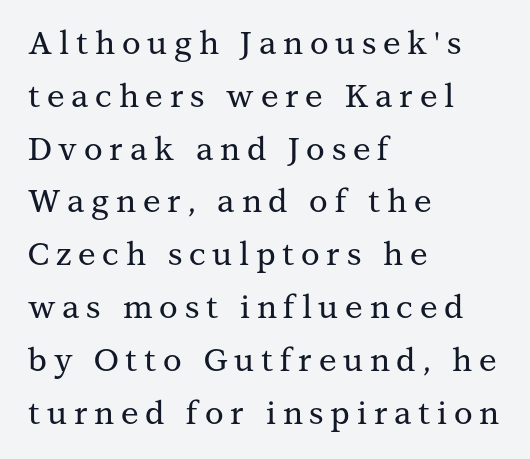
{"serif": "yes", "italic": "no", "width": "normal", "stroke_contrast": "medium", "x_height": "medium", "monospaced": "no", "underline": "no", "align": "left", "line_spacing": "normal", "line_spacing_ratio": 1.65, "letter_spacing": "wide", "letter_spacing_em": 0.21, "glyph_px": 32}
